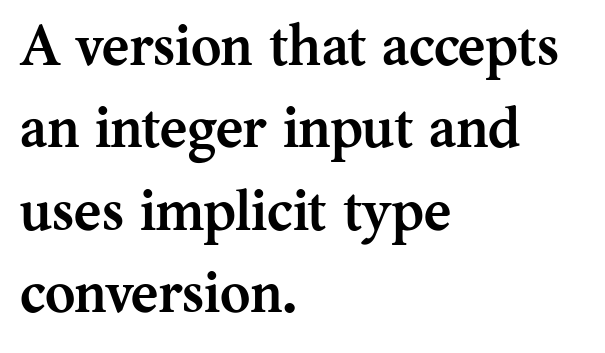
Q: Is the text bold? A: Yes.
Q: Is the text italic (slanted)? A: No, it is upright.
Q: Is the typeface a serif or a sans-serif typeface? A: Serif.
Q: Is the text underlined? A: No.
Q: How is the paragraph aligned? A: Left-aligned.
Q: Is the spacing between letters normal or unusually wide? A: Normal.
Q: Is the spacing between lines tight, normal or loose? A: Normal.
Q: Width (condensed, normal, or wide)? A: Normal.
Q: Stroke contrast? A: Medium.
Q: x-height? A: Medium.
Q: Monospaced? A: No.
